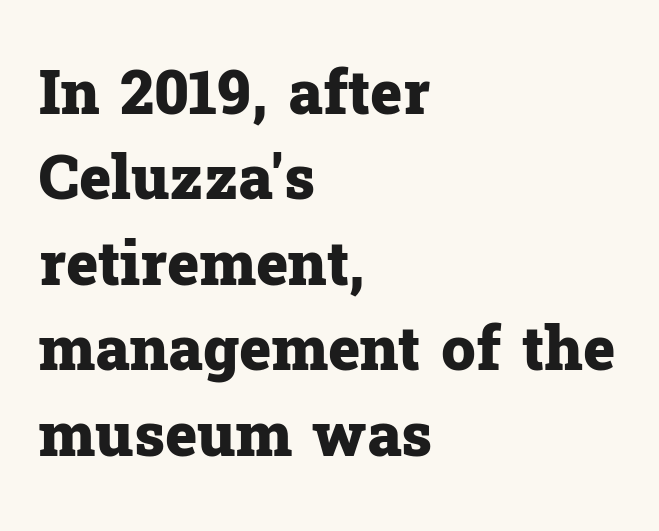
{"serif": "yes", "italic": "no", "bold": "yes", "weight": "heavy", "width": "normal", "stroke_contrast": "low", "x_height": "medium", "monospaced": "no", "underline": "no", "align": "left", "line_spacing": "normal", "line_spacing_ratio": 1.4, "letter_spacing": "normal", "letter_spacing_em": 0.0, "glyph_px": 61}
